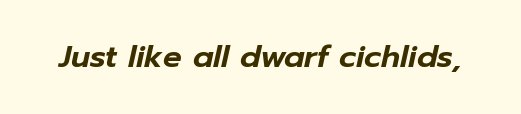
{"italic": "yes", "lean": "right", "slant_degrees": 12, "width": "normal", "stroke_contrast": "low", "x_height": "medium", "monospaced": "no", "underline": "no", "letter_spacing": "normal", "letter_spacing_em": 0.0, "glyph_px": 31}
